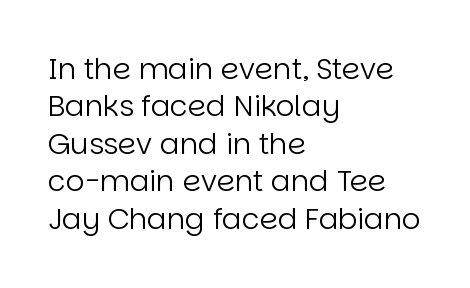
Q: Is the text bold? A: No.
Q: Is the text italic (slanted)? A: No, it is upright.
Q: Is the typeface a serif or a sans-serif typeface? A: Sans-serif.
Q: Is the text underlined? A: No.
Q: How is the paragraph aligned? A: Left-aligned.
Q: Is the spacing between letters normal or unusually wide? A: Normal.
Q: Is the spacing between lines tight, normal or loose? A: Normal.
Q: Width (condensed, normal, or wide)? A: Normal.
Q: Stroke contrast? A: Low.
Q: x-height? A: Large.
Q: Monospaced? A: No.
